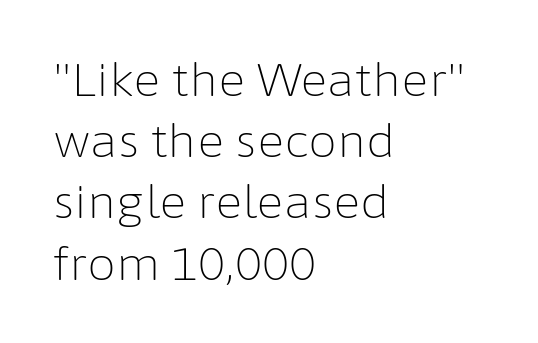
Q: Is the text bold? A: No.
Q: Is the text italic (slanted)? A: No, it is upright.
Q: Is the typeface a serif or a sans-serif typeface? A: Sans-serif.
Q: Is the text underlined? A: No.
Q: How is the paragraph aligned? A: Left-aligned.
Q: Is the spacing between letters normal or unusually wide? A: Normal.
Q: Is the spacing between lines tight, normal or loose? A: Normal.
Q: Width (condensed, normal, or wide)? A: Normal.
Q: Stroke contrast? A: Low.
Q: x-height? A: Medium.
Q: Monospaced? A: No.
